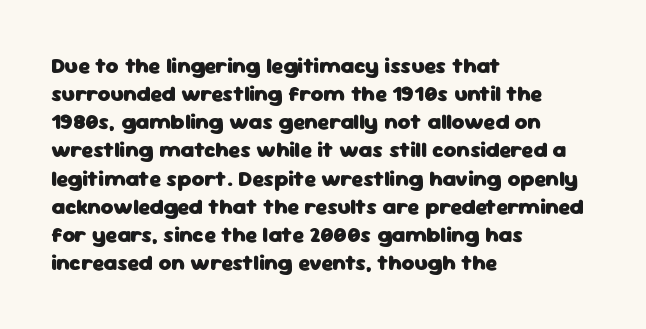
The passage is arranged the way most books set body copy — flush left. No word sits above an underline. Nobody touched the tracking dial on this one. Stroke thickness is high; the sample reads as a true bold.
